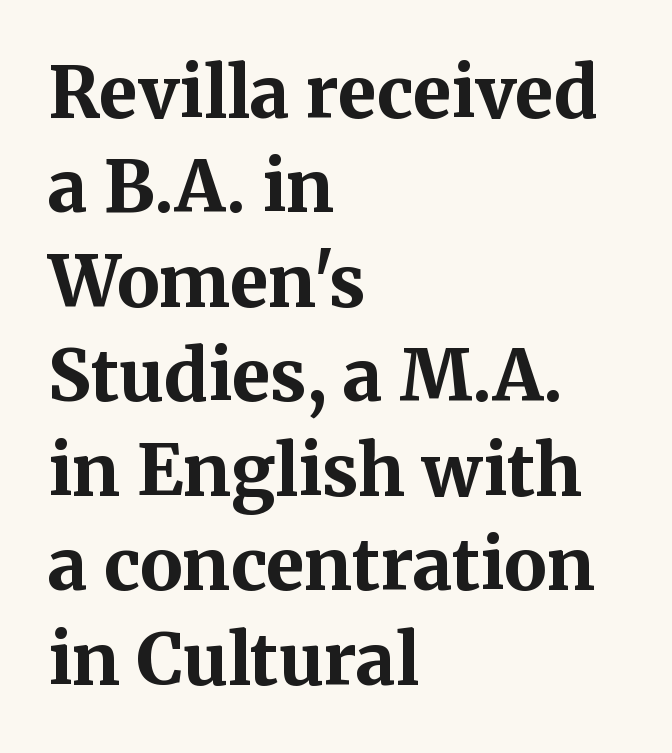
Q: Is the text bold? A: Yes.
Q: Is the text italic (slanted)? A: No, it is upright.
Q: Is the typeface a serif or a sans-serif typeface? A: Serif.
Q: Is the text underlined? A: No.
Q: How is the paragraph aligned? A: Left-aligned.
Q: Is the spacing between letters normal or unusually wide? A: Normal.
Q: Is the spacing between lines tight, normal or loose? A: Normal.
Q: Width (condensed, normal, or wide)? A: Normal.
Q: Stroke contrast? A: Medium.
Q: x-height? A: Medium.
Q: Monospaced? A: No.
